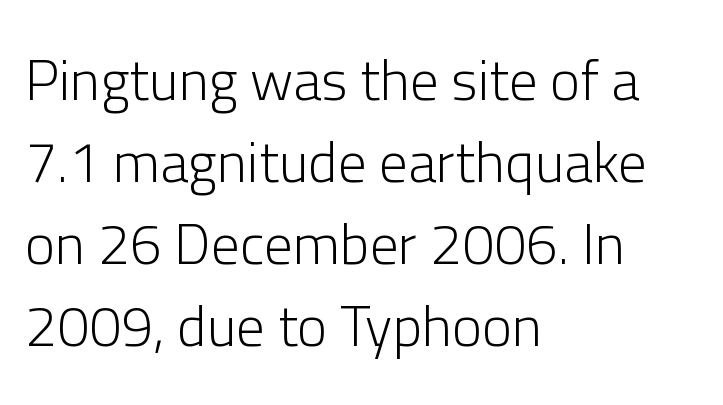
No chunkiness to these letters — they're not bold. One-word summary of the alignment: left. Do the characters align in a grid? No, the font is proportional. No extra tracking has been applied to these lines.
